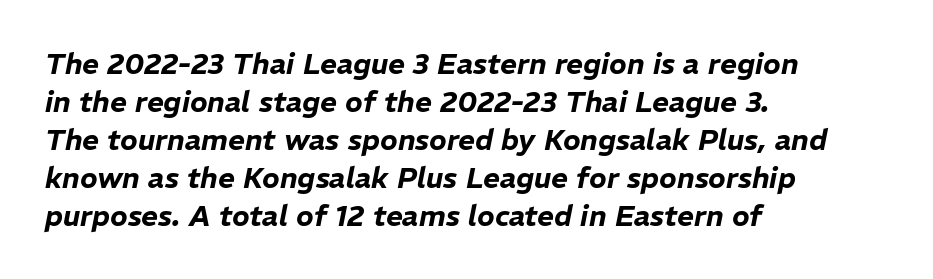
Would a proofreader flag this as italicized? Yes. Anything drawn beneath the words? Only blank space. This sample keeps an unexceptional amount of space between lines. The gaps between neighbouring characters are ordinary and unremarkable.
